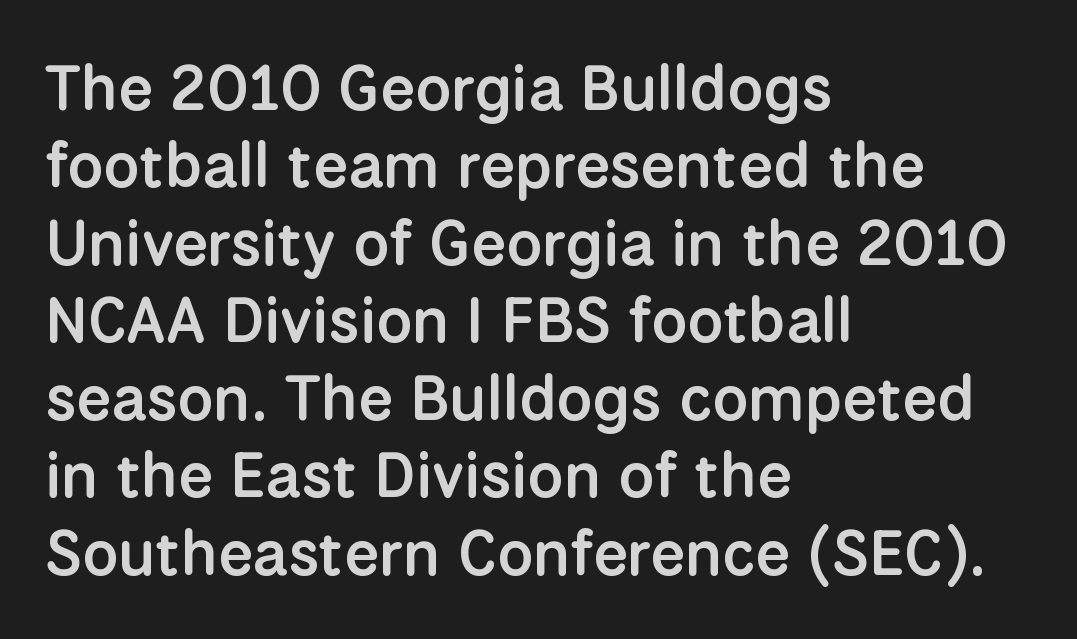
{"serif": "no", "italic": "no", "bold": "semi", "weight": "semibold", "width": "normal", "stroke_contrast": "low", "x_height": "medium", "monospaced": "no", "underline": "no", "align": "left", "line_spacing_ratio": 1.23, "letter_spacing": "normal", "letter_spacing_em": 0.0, "glyph_px": 63}
